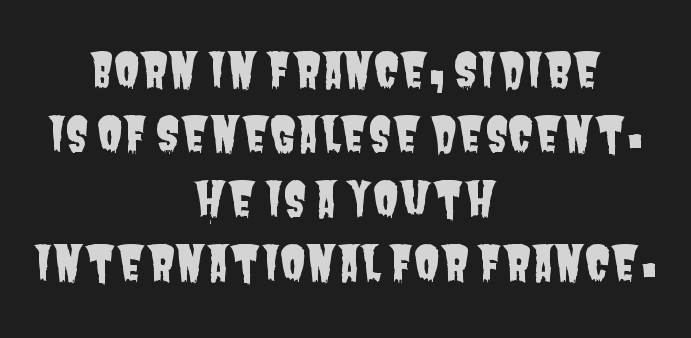
The space beneath each line is pristine and unruled. The face used here is a sans, in the tradition of grotesques and geometrics. Here the designer chose a conventional face with non-uniform glyph widths. Between one letter and the next there's only the usual sliver of space. The passage shown stacks its lines at a standard gap.
